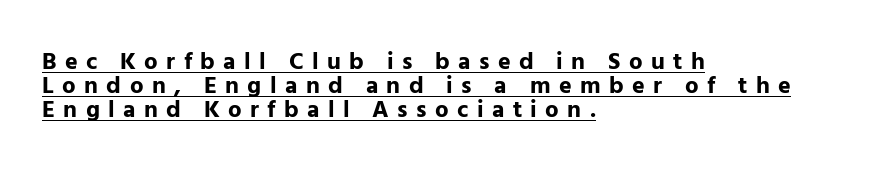
Every word sits above its own underline. Students, this is bold: see how much ink each stroke carries. Whoever set this chose condensed vertical rhythm over breathing room. Each word looks stretched out because of the extra space between its letters. Ordinary non-slanted type is in use.
